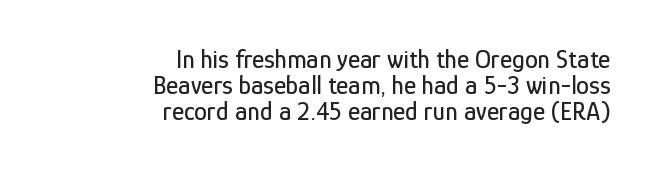
Q: Is the text italic (slanted)? A: No, it is upright.
Q: Is the text underlined? A: No.
Q: How is the paragraph aligned? A: Right-aligned.
Q: Is the spacing between letters normal or unusually wide? A: Normal.
Q: Is the spacing between lines tight, normal or loose? A: Tight.
